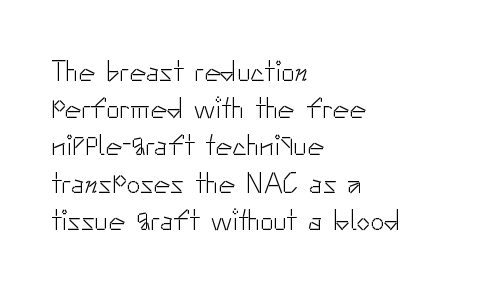
{"serif": "no", "italic": "no", "bold": "no", "weight": "light", "width": "normal", "stroke_contrast": "low", "x_height": "small", "monospaced": "no", "underline": "no", "align": "left", "line_spacing": "normal", "line_spacing_ratio": 1.33, "letter_spacing": "normal", "letter_spacing_em": 0.0, "glyph_px": 28}
